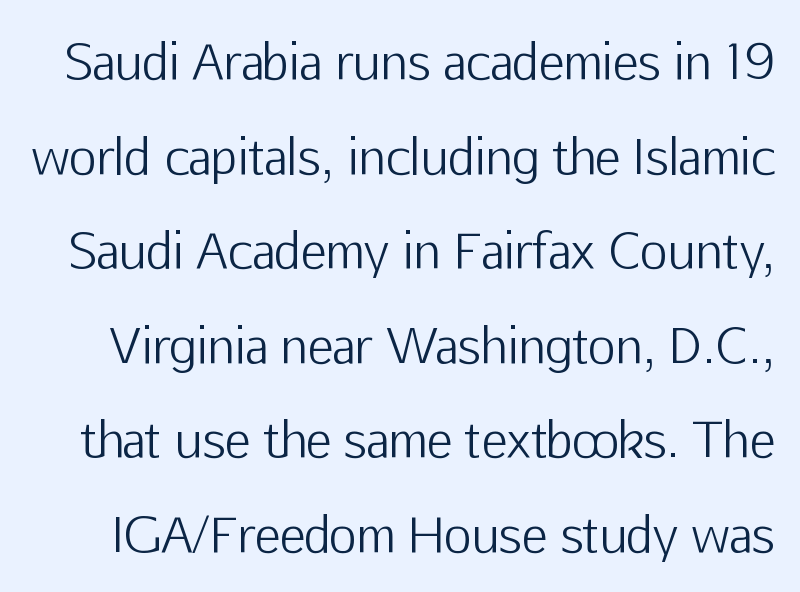
The gap between lines stays unmarked. The tracking reads as untouched default to a designer's eye. No letter is thick-stroked: the sample isn't bold. This is roman type, the default non-slanted kind. These lines are composed in type without serifs. The rendering uses natural spacing where letterforms have individual widths.
